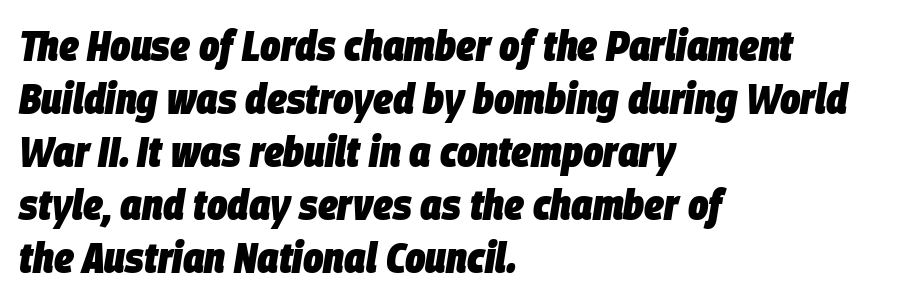
Typeset ragged right — the left edge is the straight one. The typography opts for an oblique posture over an upright one. What weight is shown? A full bold with thick strokes. These lines are rendered in a variable-pitch font. Honestly, the letter spacing is just normal — you wouldn't notice it.
